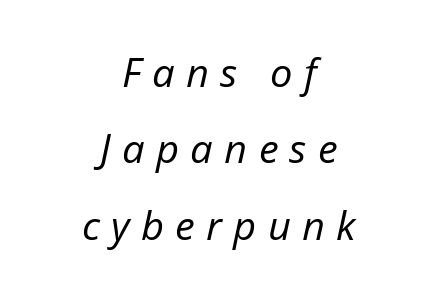
The font is comparable to plain body text, perhaps lighter. Horizontal alignment here is central, giving a formal, balanced look. The space directly below the letters is spotless. Rendered with sloped, italic letterforms. Widely set lines give the paragraph a tall, airy silhouette.
